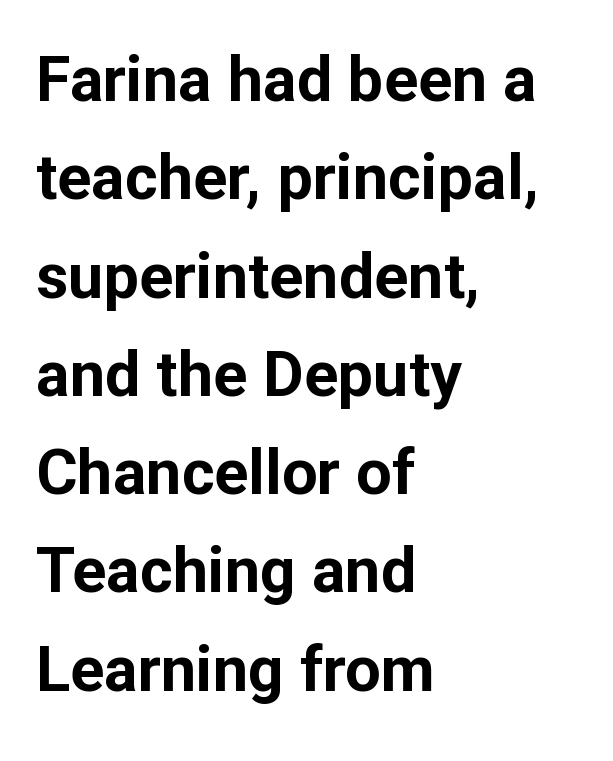
Do the letters lean? They stand straight. The rendering uses natural spacing where letterforms have individual widths. Decoration check: the copy has no underline. A dark, heavy texture on the line: the type is bold. Does the copy run flush right? No — it runs flush left. Observe the ordinary spacing: letters are neighbours, not strangers.
